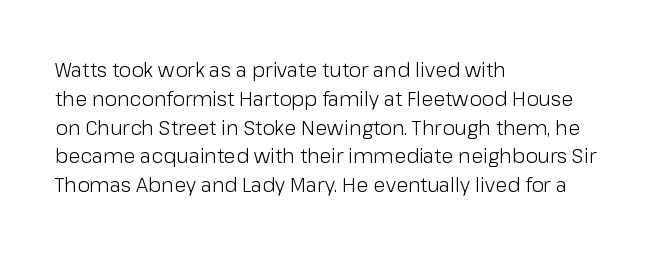
The image shows 20 px text type, upright; set left-aligned, normal line spacing (1.44x), normal letter spacing, not underlined.
